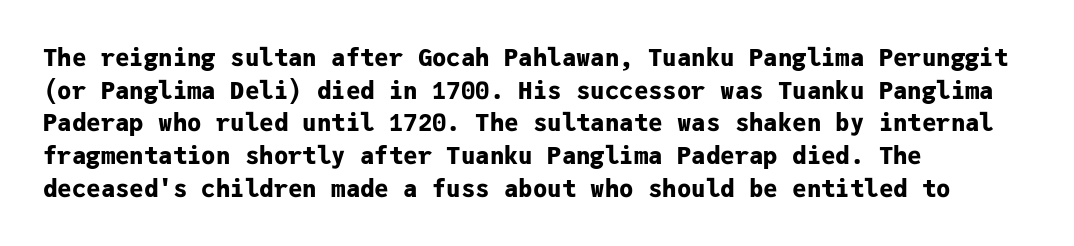
{"italic": "no", "bold": "yes", "underline": "no", "align": "left", "line_spacing": "normal", "line_spacing_ratio": 1.36, "letter_spacing": "normal", "letter_spacing_em": 0.0, "glyph_px": 24}
